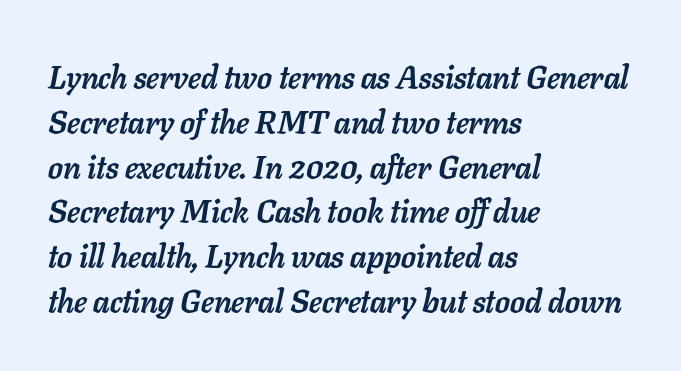
{"italic": "yes", "lean": "right", "slant_degrees": 11, "bold": "yes", "weight": "semibold", "width": "normal", "stroke_contrast": "low", "x_height": "medium", "monospaced": "no", "underline": "no", "align": "left", "line_spacing": "normal", "line_spacing_ratio": 1.4, "letter_spacing": "normal", "letter_spacing_em": 0.0, "glyph_px": 32}
